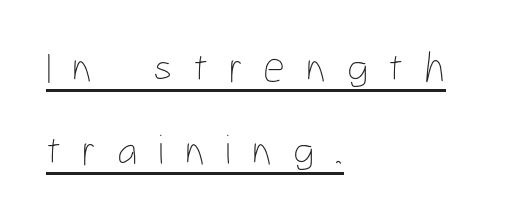
Q: Is the text bold? A: No.
Q: Is the text italic (slanted)? A: No, it is upright.
Q: Is the text underlined? A: Yes.
Q: How is the paragraph aligned? A: Left-aligned.
Q: Is the spacing between letters normal or unusually wide? A: Unusually wide.
Q: Is the spacing between lines tight, normal or loose? A: Loose.
Q: Width (condensed, normal, or wide)? A: Condensed.
Q: Stroke contrast? A: Low.
Q: x-height? A: Medium.
Q: Monospaced? A: No.
